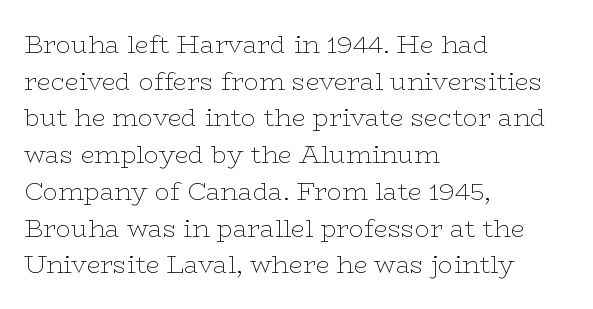
Q: Is the text bold? A: No.
Q: Is the text italic (slanted)? A: No, it is upright.
Q: Is the text underlined? A: No.
Q: How is the paragraph aligned? A: Left-aligned.
Q: Is the spacing between letters normal or unusually wide? A: Normal.
Q: Is the spacing between lines tight, normal or loose? A: Normal.
